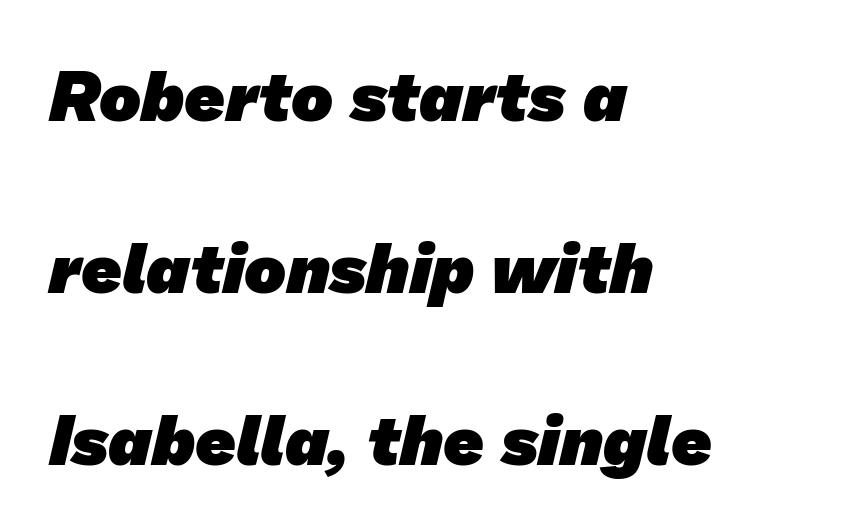
The image shows 70 px heavy sans-serif type; set left-aligned, loose line spacing (2.46x), normal letter spacing, not underlined; low stroke contrast and a medium x-height.
